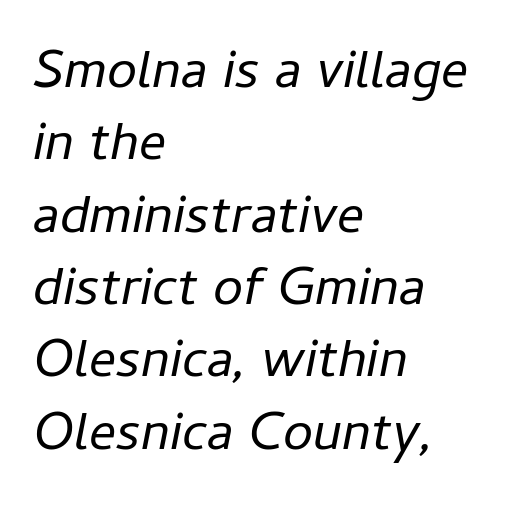
All the whitespace from short lines collects on the right. The letters sit at their default tracking, neither squeezed nor spread. Do the characters align in a grid? No, the font is proportional. Slant detected: the letters are inclined. The weight tops out at a normal text grade.
